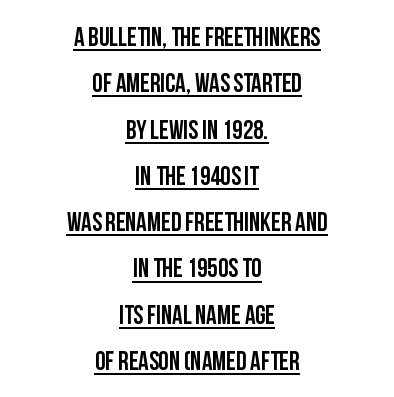
The image shows 26 px text type, upright; set centered, line spacing 1.78x, normal letter spacing, underlined.
